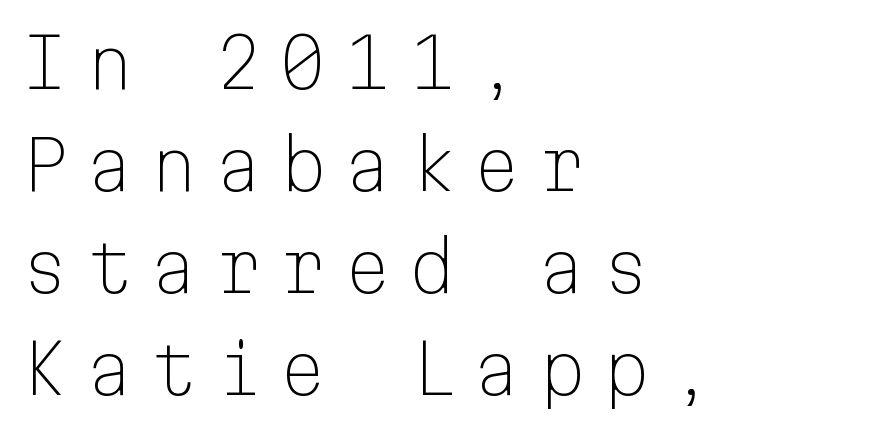
Q: Is the text bold? A: No.
Q: Is the text italic (slanted)? A: No, it is upright.
Q: Is the typeface a serif or a sans-serif typeface? A: Sans-serif.
Q: Is the text underlined? A: No.
Q: How is the paragraph aligned? A: Left-aligned.
Q: Is the spacing between letters normal or unusually wide? A: Unusually wide.
Q: Is the spacing between lines tight, normal or loose? A: Normal.
Q: Width (condensed, normal, or wide)? A: Normal.
Q: Stroke contrast? A: Low.
Q: x-height? A: Medium.
Q: Monospaced? A: Yes.
